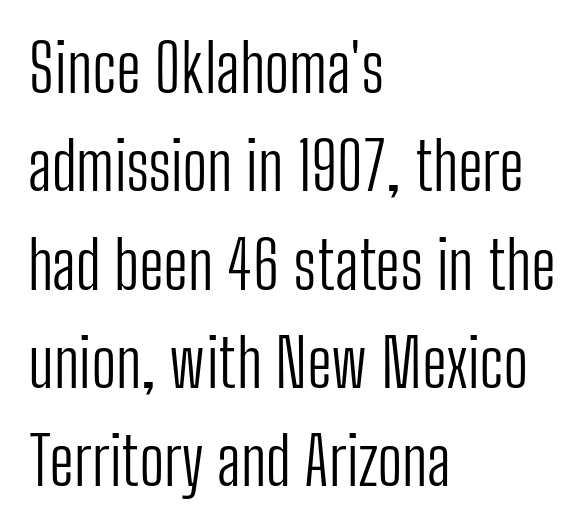
Q: Is the text bold? A: No.
Q: Is the text italic (slanted)? A: No, it is upright.
Q: Is the typeface a serif or a sans-serif typeface? A: Sans-serif.
Q: Is the text underlined? A: No.
Q: How is the paragraph aligned? A: Left-aligned.
Q: Is the spacing between letters normal or unusually wide? A: Normal.
Q: Is the spacing between lines tight, normal or loose? A: Normal.
Q: Width (condensed, normal, or wide)? A: Condensed.
Q: Stroke contrast? A: Low.
Q: x-height? A: Medium.
Q: Monospaced? A: No.
